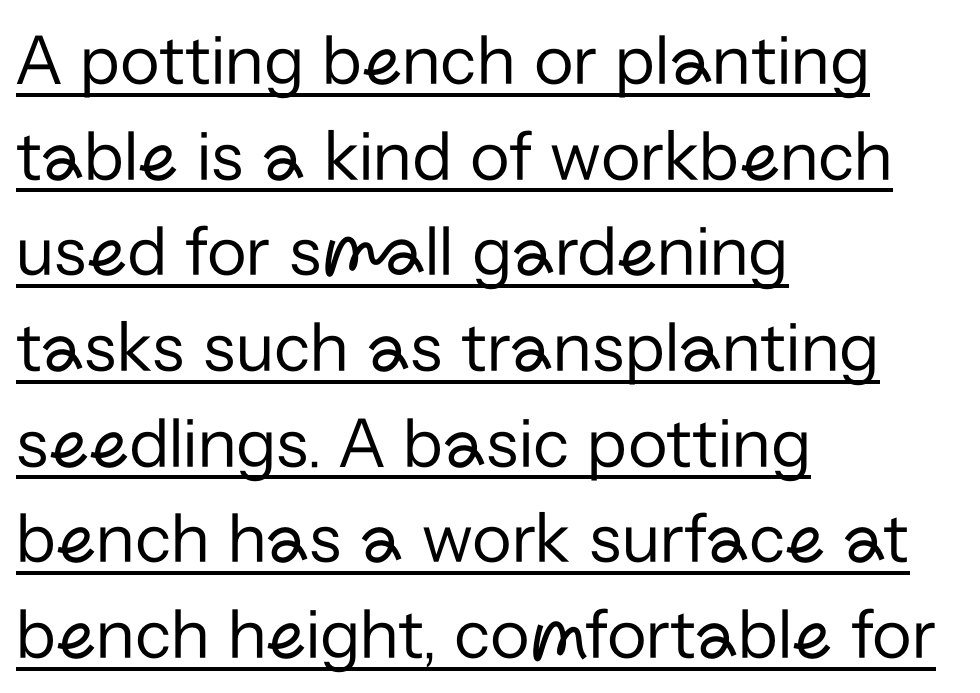
Q: Is the text bold? A: No.
Q: Is the text italic (slanted)? A: No, it is upright.
Q: Is the typeface a serif or a sans-serif typeface? A: Sans-serif.
Q: Is the text underlined? A: Yes.
Q: How is the paragraph aligned? A: Left-aligned.
Q: Is the spacing between letters normal or unusually wide? A: Normal.
Q: Is the spacing between lines tight, normal or loose? A: Normal.
Q: Width (condensed, normal, or wide)? A: Normal.
Q: Stroke contrast? A: Low.
Q: x-height? A: Medium.
Q: Monospaced? A: No.
